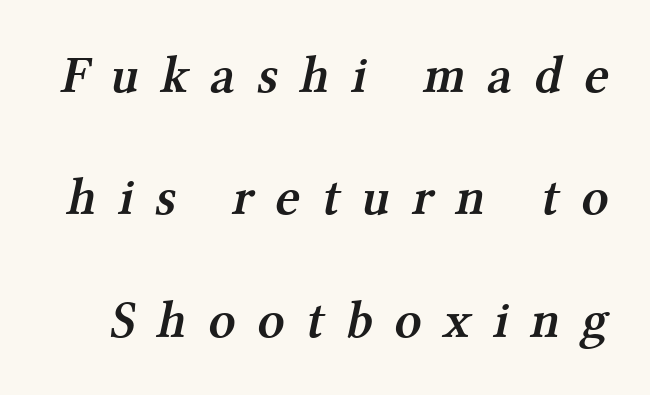
{"serif": "yes", "bold": "semi", "weight": "semibold", "width": "normal", "stroke_contrast": "medium", "x_height": "medium", "monospaced": "no", "underline": "no", "line_spacing": "loose", "line_spacing_ratio": 2.31, "letter_spacing": "wide", "letter_spacing_em": 0.41, "glyph_px": 53}
